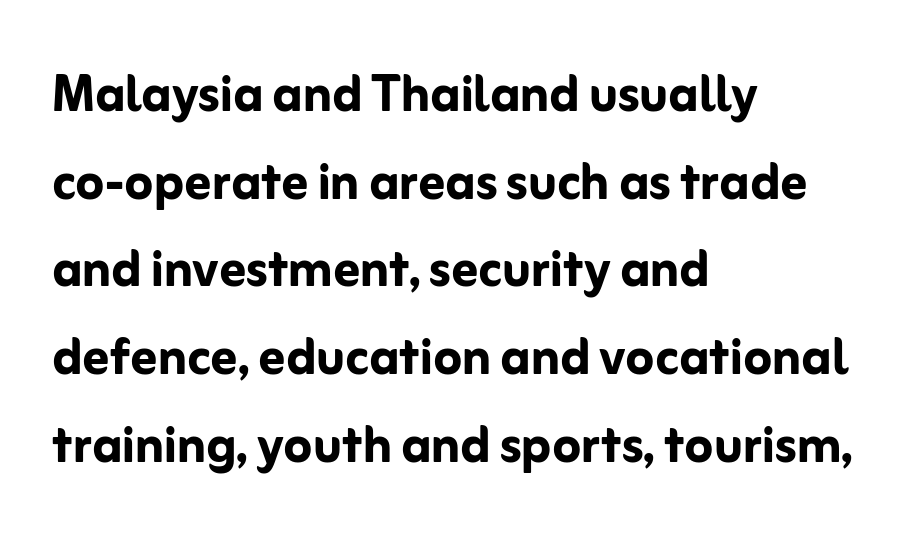
Does extra space separate the letters? No, they use regular spacing. You could not count columns in this text — the font is proportionally spaced. Just letters on the line, the space beneath them empty. Heavy, bold letterforms.
